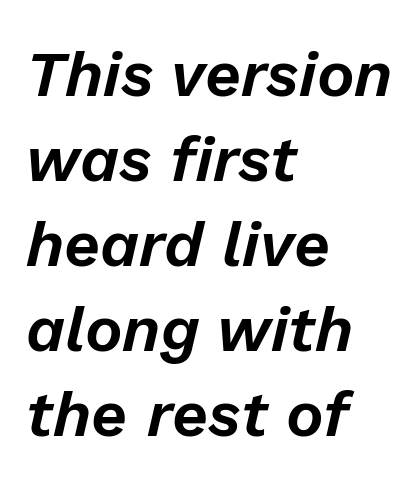
The image shows 63 px text type, italic (leaning right); set left-aligned, normal line spacing (1.35x), normal letter spacing, not underlined; low stroke contrast and a medium x-height.
